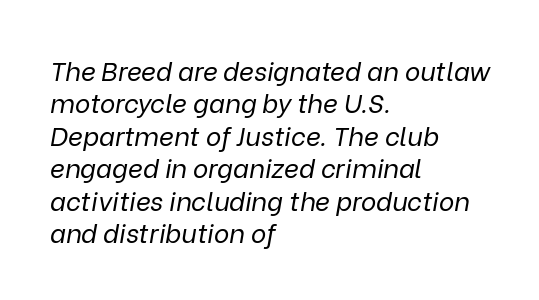
Q: Is the text bold? A: No.
Q: Is the text italic (slanted)? A: Yes, it leans right by about 9 degrees.
Q: Is the text underlined? A: No.
Q: How is the paragraph aligned? A: Left-aligned.
Q: Is the spacing between letters normal or unusually wide? A: Normal.
Q: Is the spacing between lines tight, normal or loose? A: Normal.
